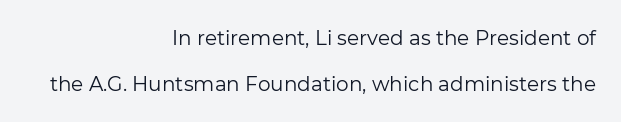
Where is the straight margin? On the right. In terms of posture, this sample is upright. Successive baselines arrive slowly, with a big drop between each. No letter is thick-stroked: the sample isn't bold. Spacing between characters is what you'd get straight out of the box. Quick note: underline off.
